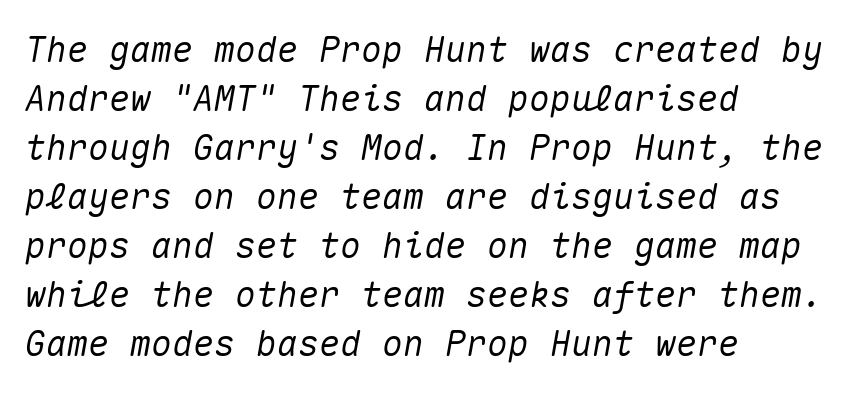
{"italic": "yes", "lean": "right", "slant_degrees": 10, "width": "normal", "stroke_contrast": "medium", "x_height": "medium", "monospaced": "yes", "underline": "no", "align": "left", "line_spacing": "normal", "line_spacing_ratio": 1.4, "letter_spacing": "normal", "letter_spacing_em": 0.0, "glyph_px": 35}
